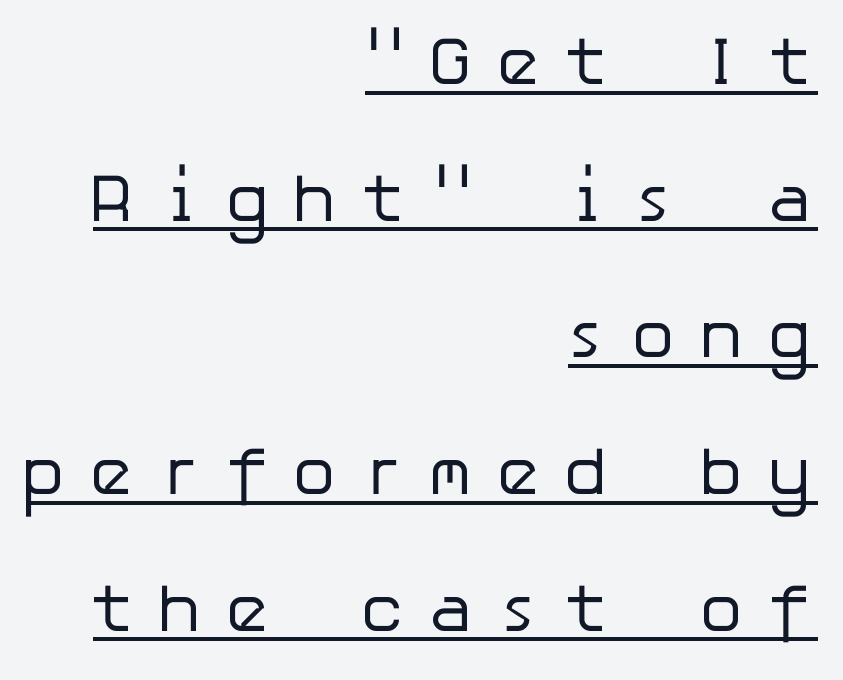
Vertically, the passage feels expansive, rows floating well apart. A typesetter would mark this as roman, not italic. Each line ends at the same right margin while the left side varies. This sample uses expanded letter spacing, leaving extra air between glyphs. Grotesque or geometric, the face here clearly has no serifs.
